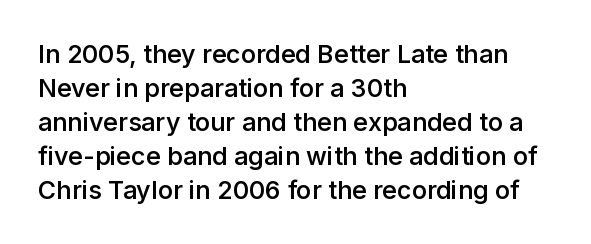
Q: Is the text bold? A: Semi-bold.
Q: Is the text italic (slanted)? A: No, it is upright.
Q: Is the text underlined? A: No.
Q: How is the paragraph aligned? A: Left-aligned.
Q: Is the spacing between letters normal or unusually wide? A: Normal.
Q: Is the spacing between lines tight, normal or loose? A: Normal.
